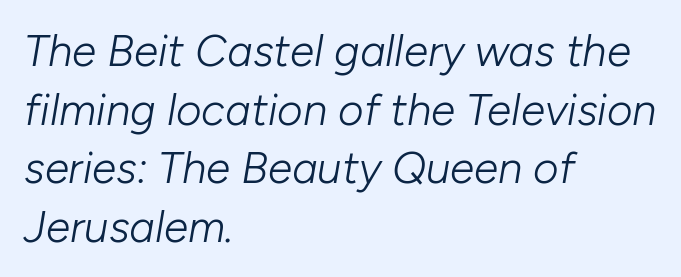
The typography opts for an oblique posture over an upright one. The typeface has the unassuming heft of standard copy or less. Looks like regular typesetting: each glyph gets only the width it needs. Unmarked baselines from the first word to the last.
